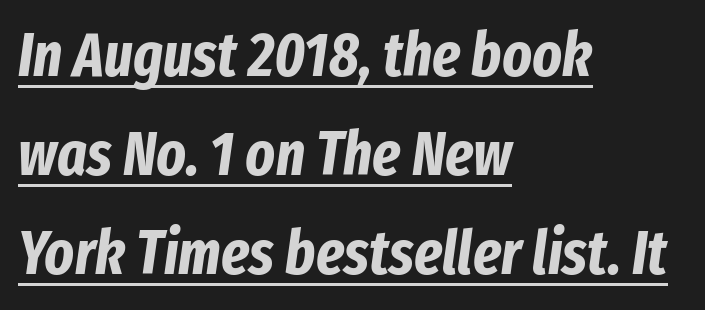
The image shows 62 px bold, condensed type, italic (leaning right); set left-aligned, normal line spacing (1.6x), normal letter spacing, underlined; low stroke contrast and a medium x-height.
